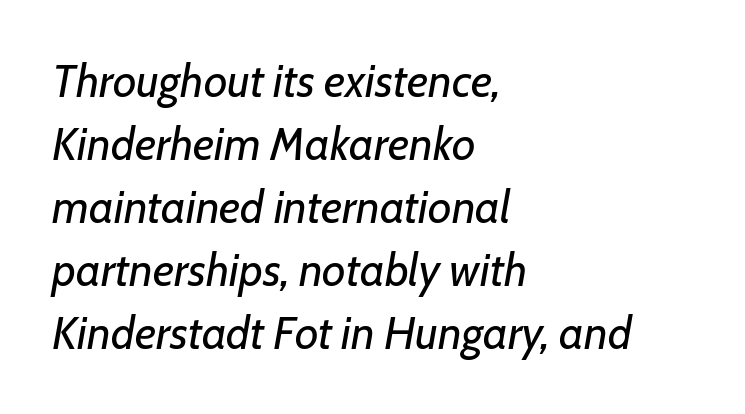
Q: Is the text bold? A: No.
Q: Is the text italic (slanted)? A: Yes, it leans right by about 7 degrees.
Q: Is the text underlined? A: No.
Q: How is the paragraph aligned? A: Left-aligned.
Q: Is the spacing between letters normal or unusually wide? A: Normal.
Q: Is the spacing between lines tight, normal or loose? A: Normal.
Q: Width (condensed, normal, or wide)? A: Normal.
Q: Stroke contrast? A: Low.
Q: x-height? A: Medium.
Q: Monospaced? A: No.
